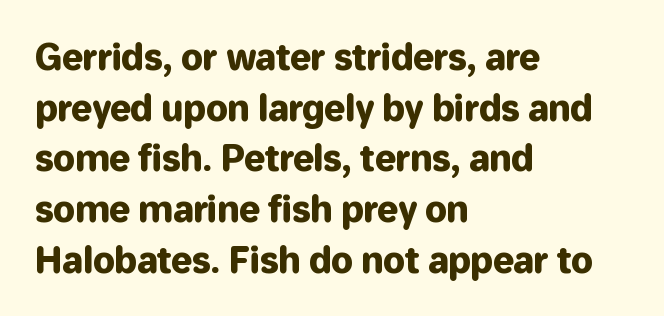
Vertically, the passage feels balanced, rows spaced as you'd expect. A typesetter would mark this as roman, not italic. Type without underlining. Notice how the passage keeps a crisp vertical edge on the left only.
